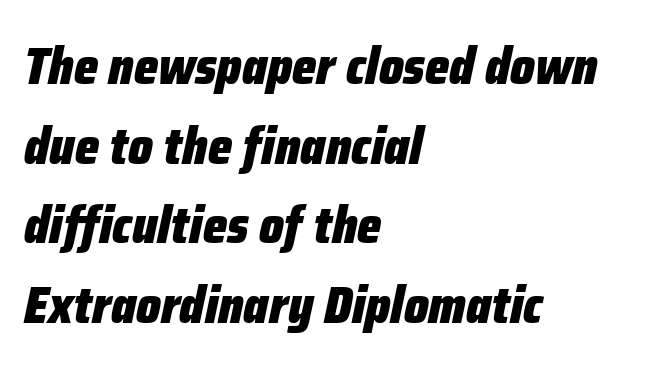
Q: Is the text bold? A: Yes.
Q: Is the text italic (slanted)? A: Yes, it leans right by about 12 degrees.
Q: Is the text underlined? A: No.
Q: How is the paragraph aligned? A: Left-aligned.
Q: Is the spacing between letters normal or unusually wide? A: Normal.
Q: Is the spacing between lines tight, normal or loose? A: Normal.
Q: Width (condensed, normal, or wide)? A: Condensed.
Q: Stroke contrast? A: Low.
Q: x-height? A: Medium.
Q: Monospaced? A: No.
